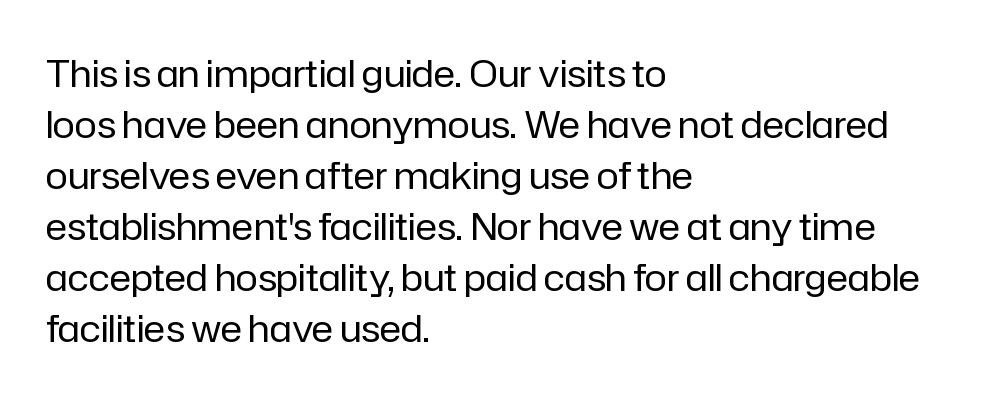
{"serif": "no", "italic": "no", "bold": "no", "weight": "regular", "width": "normal", "stroke_contrast": "low", "x_height": "medium", "monospaced": "no", "underline": "no", "align": "left", "line_spacing": "normal", "line_spacing_ratio": 1.38, "letter_spacing": "normal", "letter_spacing_em": 0.0, "glyph_px": 37}
